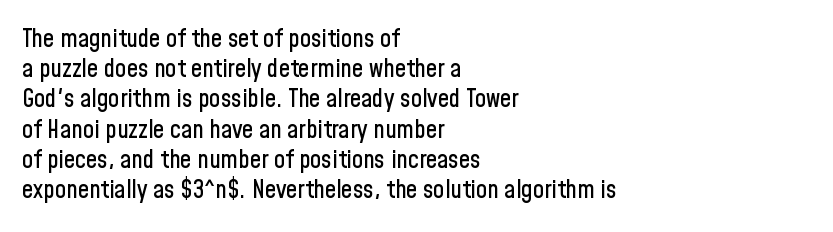
Standard letterfit; no display-style spreading of the glyphs. A typesetter would mark this as roman, not italic. Does the copy run flush right? No — it runs flush left. Words float on clear page, feet unadorned.
